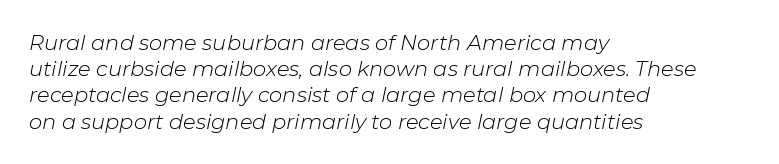
The foot of each line stays bare and open. Compared with a typical body face, this is equally light or lighter still. Designer's note — italics engaged. Tracking here is standard; glyphs follow each other at the usual distance. Notice how descenders clear the ascenders below comfortably — that's standard leading. All the whitespace from short lines collects on the right.
